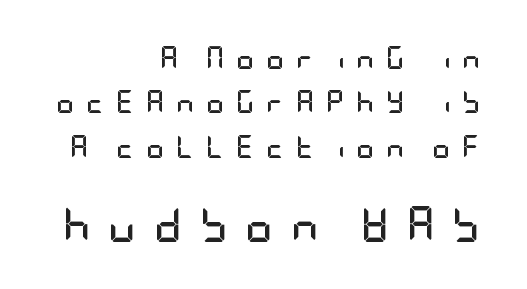
Q: Is the text bold? A: Yes.
Q: Is the text italic (slanted)? A: No, it is upright.
Q: Is the typeface a serif or a sans-serif typeface? A: Sans-serif.
Q: Is the text underlined? A: No.
Q: How is the paragraph aligned? A: Right-aligned.
Q: Is the spacing between letters normal or unusually wide? A: Unusually wide.
Q: Is the spacing between lines tight, normal or loose? A: Loose.
Q: Which block of text is set in a larger size, the first (top) or the second (bottom)? A: The second (bottom) one.
Q: Width (condensed, normal, or wide)? A: Condensed.
Q: Stroke contrast? A: Low.
Q: x-height? A: Large.
